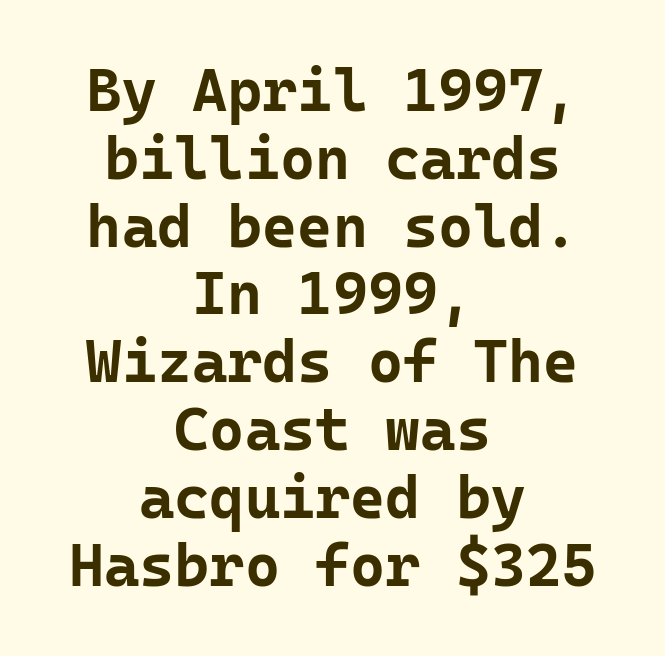
The image shows 60 px bold sans-serif type, upright, monospaced; set centered, tight line spacing (1.13x), normal letter spacing, not underlined; low stroke contrast and a medium x-height.
